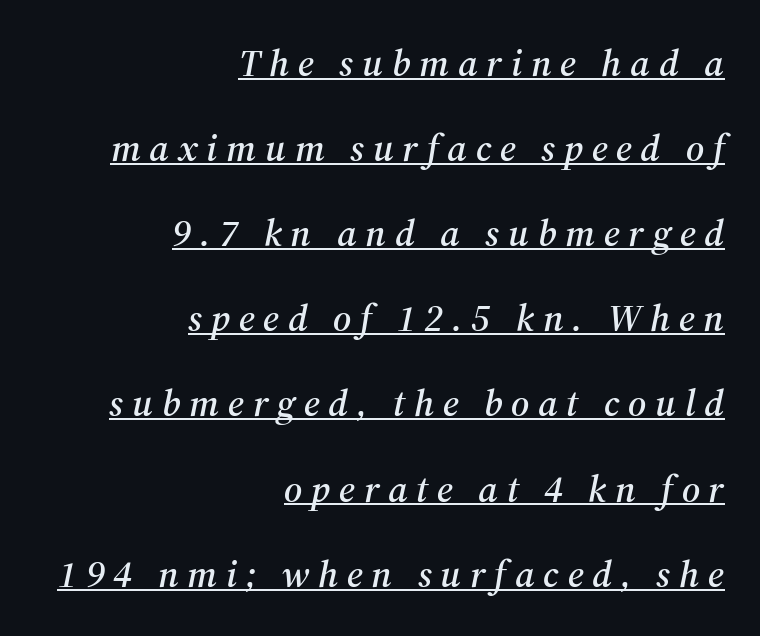
These lines are composed in type with serifs. Tracking here is generous; glyphs stand well apart from one another. Every row of glyphs terminates at an identical x-position on the right. Do the characters align in a grid? No, the font is proportional.
